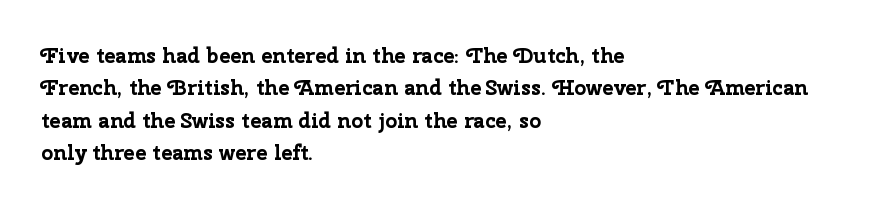
The image shows 21 px bold type, upright; set left-aligned, normal line spacing (1.54x), normal letter spacing, not underlined.
